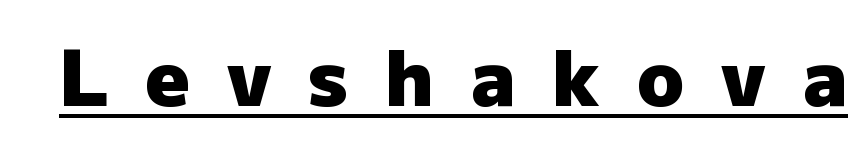
Q: Is the text bold? A: Yes.
Q: Is the text italic (slanted)? A: No, it is upright.
Q: Is the typeface a serif or a sans-serif typeface? A: Sans-serif.
Q: Is the text underlined? A: Yes.
Q: Is the spacing between letters normal or unusually wide? A: Unusually wide.
Q: Width (condensed, normal, or wide)? A: Normal.
Q: Stroke contrast? A: Low.
Q: x-height? A: Medium.
Q: Monospaced? A: No.
